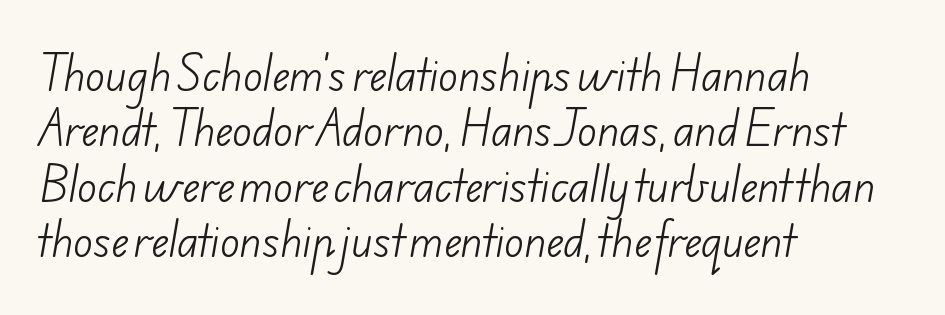
Q: Is the text bold? A: No.
Q: Is the typeface a serif or a sans-serif typeface? A: Sans-serif.
Q: Is the text underlined? A: No.
Q: How is the paragraph aligned? A: Left-aligned.
Q: Is the spacing between letters normal or unusually wide? A: Normal.
Q: Is the spacing between lines tight, normal or loose? A: Normal.
Q: Width (condensed, normal, or wide)? A: Normal.
Q: Stroke contrast? A: Low.
Q: x-height? A: Small.
Q: Monospaced? A: No.
